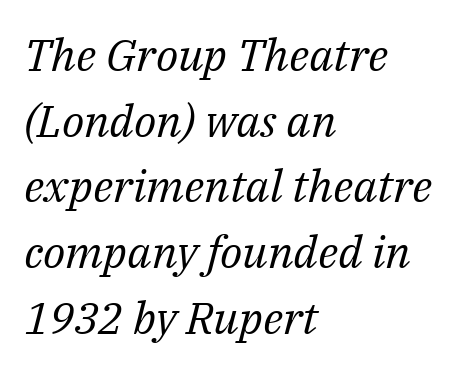
Q: Is the text bold? A: No.
Q: Is the text italic (slanted)? A: Yes, it leans right by about 14 degrees.
Q: Is the typeface a serif or a sans-serif typeface? A: Serif.
Q: Is the text underlined? A: No.
Q: How is the paragraph aligned? A: Left-aligned.
Q: Is the spacing between letters normal or unusually wide? A: Normal.
Q: Is the spacing between lines tight, normal or loose? A: Normal.
Q: Width (condensed, normal, or wide)? A: Normal.
Q: Stroke contrast? A: Medium.
Q: x-height? A: Medium.
Q: Monospaced? A: No.
